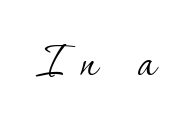
The image shows 59 px thin serif type; set unusually wide letter spacing (+0.27 em), not underlined; low stroke contrast and a small x-height.
